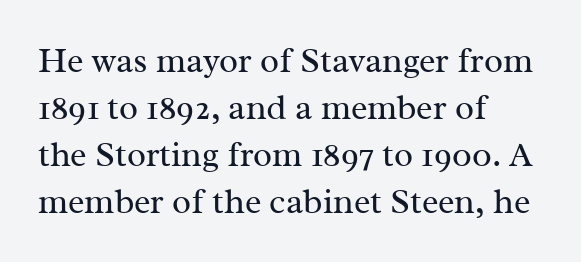
The image shows 35 px regular-weight serif type, upright; set left-aligned, normal line spacing (1.34x), normal letter spacing, not underlined; medium stroke contrast and a medium x-height.
